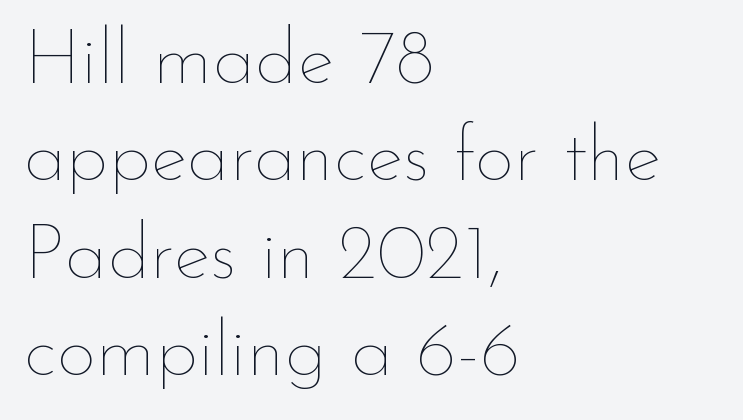
The image shows 78 px thin type, upright; set left-aligned, normal line spacing (1.25x), normal letter spacing, not underlined; low stroke contrast and a small x-height.
